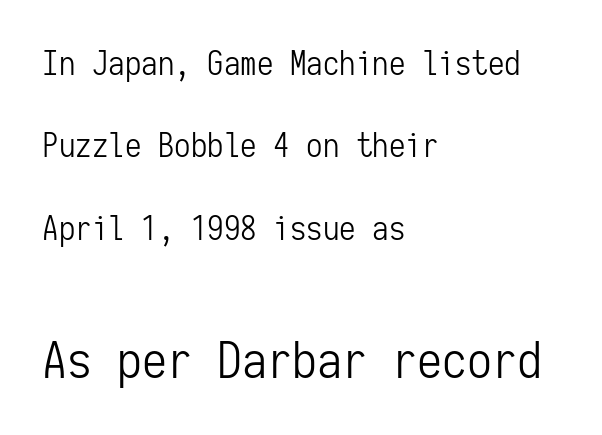
The image shows 50 px light, condensed sans-serif type, upright, monospaced; set left-aligned, loose line spacing (2.5x), normal letter spacing, not underlined; the second (bottom) block is 1.52x larger; low stroke contrast and a medium x-height.
